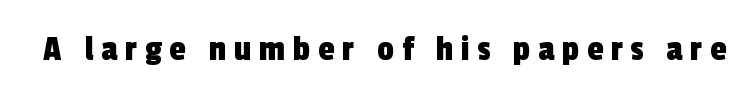
The image shows 37 px condensed sans-serif type; set unusually wide letter spacing (+0.21 em), not underlined; a medium x-height.
